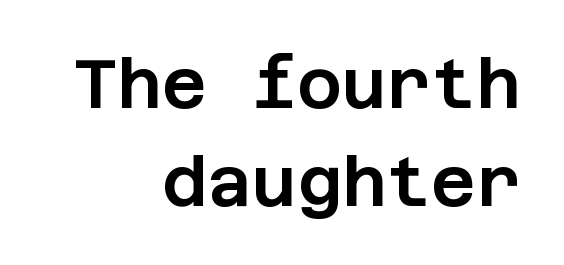
{"serif": "no", "italic": "no", "width": "normal", "stroke_contrast": "low", "x_height": "large", "underline": "no", "align": "right", "line_spacing": "normal", "line_spacing_ratio": 1.42, "letter_spacing": "normal", "letter_spacing_em": 0.0, "glyph_px": 69}
